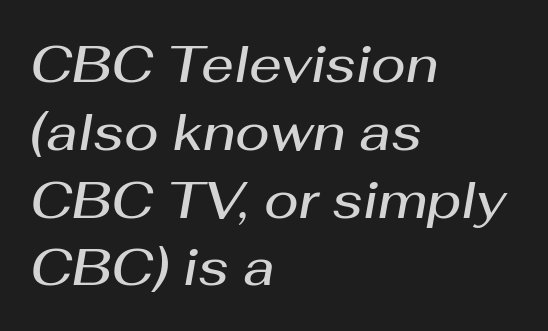
Q: Is the text bold? A: Semi-bold.
Q: Is the text italic (slanted)? A: Yes, it leans right by about 10 degrees.
Q: Is the text underlined? A: No.
Q: How is the paragraph aligned? A: Left-aligned.
Q: Is the spacing between letters normal or unusually wide? A: Normal.
Q: Is the spacing between lines tight, normal or loose? A: Normal.
Q: Width (condensed, normal, or wide)? A: Normal.
Q: Stroke contrast? A: Medium.
Q: x-height? A: Medium.
Q: Monospaced? A: No.
